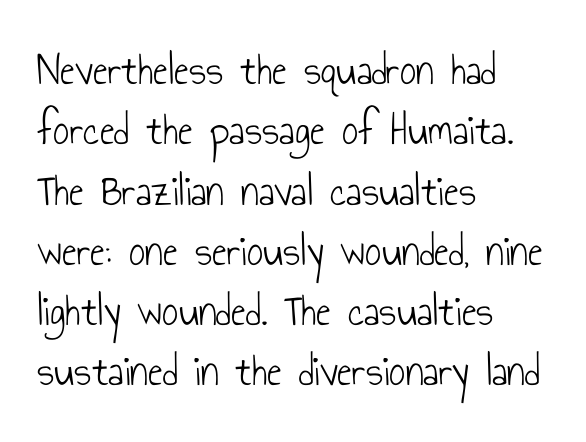
{"serif": "no", "italic": "no", "bold": "no", "weight": "light", "width": "condensed", "stroke_contrast": "low", "x_height": "small", "monospaced": "no", "underline": "no", "align": "left", "line_spacing": "normal", "line_spacing_ratio": 1.34, "letter_spacing": "normal", "letter_spacing_em": 0.0, "glyph_px": 45}
